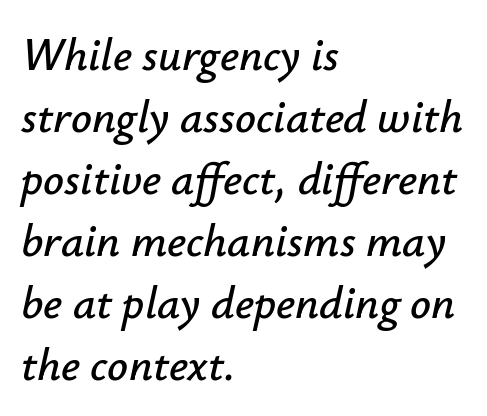
The image shows 46 px text type, italic (leaning right); set left-aligned, normal line spacing (1.35x), normal letter spacing, not underlined; low stroke contrast and a small x-height.
